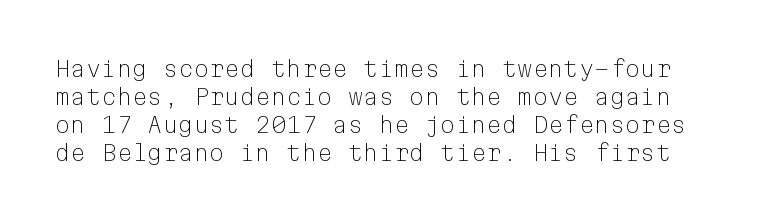
Q: Is the text bold? A: No.
Q: Is the text italic (slanted)? A: No, it is upright.
Q: Is the text underlined? A: No.
Q: Is the spacing between letters normal or unusually wide? A: Normal.
Q: Is the spacing between lines tight, normal or loose? A: Normal.
